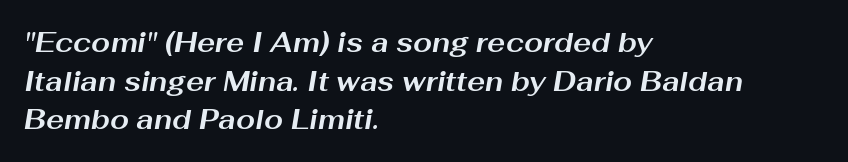
Q: Is the text bold? A: Yes.
Q: Is the text italic (slanted)? A: Yes, it leans right by about 10 degrees.
Q: Is the text underlined? A: No.
Q: How is the paragraph aligned? A: Left-aligned.
Q: Is the spacing between letters normal or unusually wide? A: Normal.
Q: Is the spacing between lines tight, normal or loose? A: Normal.
